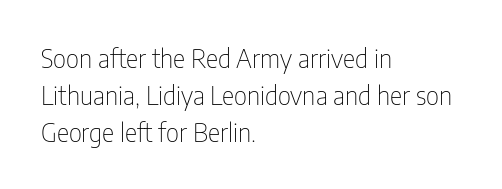
Q: Is the text bold? A: No.
Q: Is the text italic (slanted)? A: No, it is upright.
Q: Is the text underlined? A: No.
Q: How is the paragraph aligned? A: Left-aligned.
Q: Is the spacing between letters normal or unusually wide? A: Normal.
Q: Is the spacing between lines tight, normal or loose? A: Normal.
